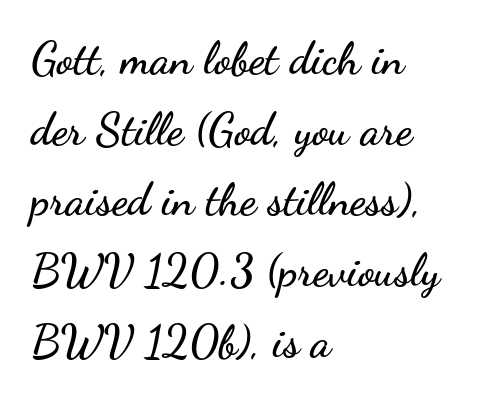
Typographically, this falls in the sans-serif category. Quick note: underline off. The text block is weighted toward the left margin, trailing off unevenly rightward. A typesetter would call this proportional, since set widths differ per character.
